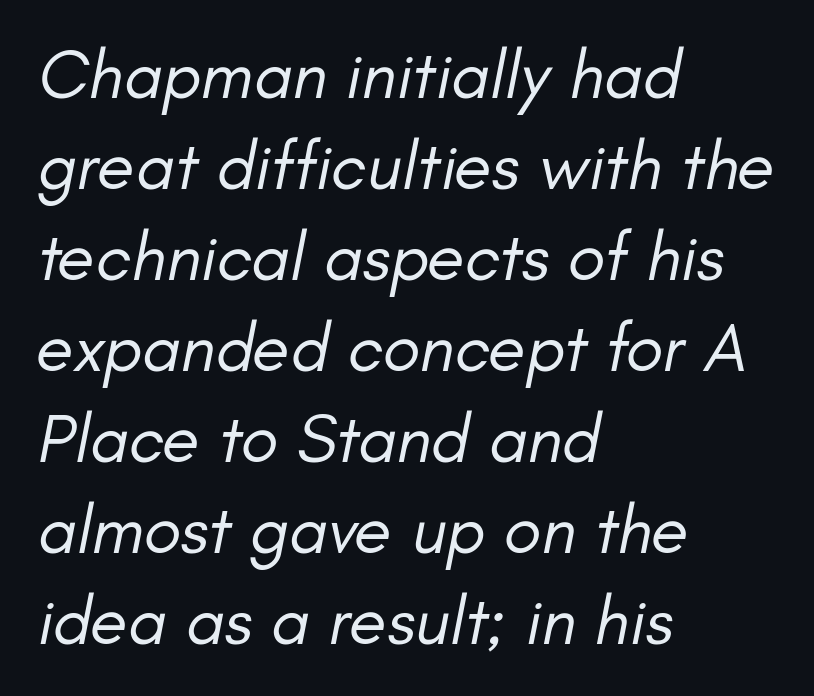
Q: Is the text bold? A: No.
Q: Is the text italic (slanted)? A: Yes, it leans right by about 11 degrees.
Q: Is the text underlined? A: No.
Q: How is the paragraph aligned? A: Left-aligned.
Q: Is the spacing between letters normal or unusually wide? A: Normal.
Q: Is the spacing between lines tight, normal or loose? A: Normal.
Q: Width (condensed, normal, or wide)? A: Normal.
Q: Stroke contrast? A: Low.
Q: x-height? A: Small.
Q: Monospaced? A: No.
